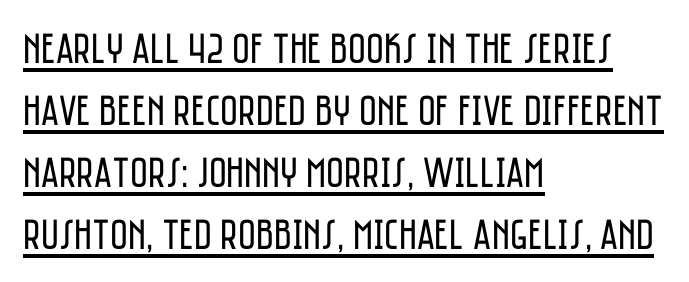
{"serif": "no", "italic": "no", "bold": "no", "weight": "regular", "width": "condensed", "stroke_contrast": "low", "x_height": "large", "monospaced": "no", "underline": "yes", "align": "left", "line_spacing": "normal", "line_spacing_ratio": 1.44, "letter_spacing": "normal", "letter_spacing_em": 0.0, "glyph_px": 43}
